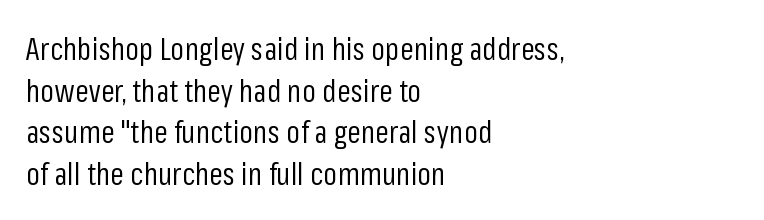
The image shows 31 px regular-weight, condensed sans-serif type, upright; set left-aligned, normal line spacing (1.34x), normal letter spacing, not underlined; low stroke contrast and a medium x-height.
